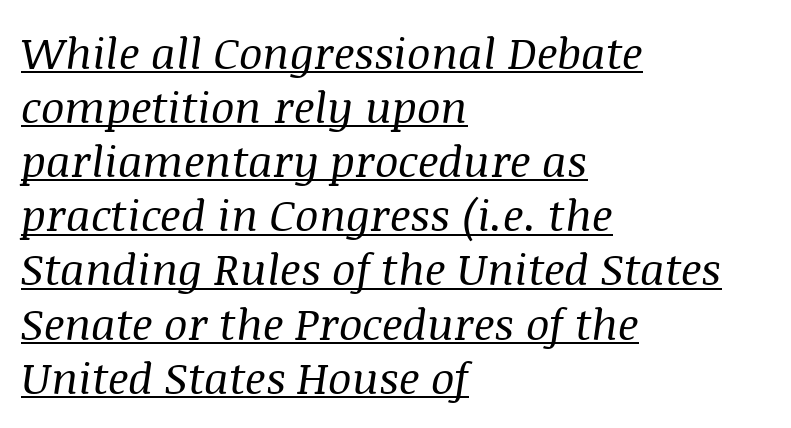
Q: Is the text bold? A: No.
Q: Is the text italic (slanted)? A: Yes, it leans right by about 8 degrees.
Q: Is the typeface a serif or a sans-serif typeface? A: Serif.
Q: Is the text underlined? A: Yes.
Q: How is the paragraph aligned? A: Left-aligned.
Q: Is the spacing between letters normal or unusually wide? A: Normal.
Q: Width (condensed, normal, or wide)? A: Normal.
Q: Stroke contrast? A: Medium.
Q: x-height? A: Large.
Q: Monospaced? A: No.
